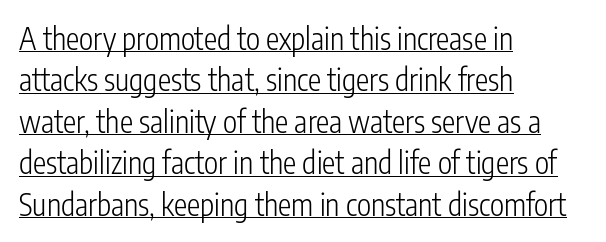
Q: Is the text bold? A: No.
Q: Is the text italic (slanted)? A: No, it is upright.
Q: Is the typeface a serif or a sans-serif typeface? A: Sans-serif.
Q: Is the text underlined? A: Yes.
Q: How is the paragraph aligned? A: Left-aligned.
Q: Is the spacing between letters normal or unusually wide? A: Normal.
Q: Is the spacing between lines tight, normal or loose? A: Normal.
Q: Width (condensed, normal, or wide)? A: Condensed.
Q: Stroke contrast? A: Low.
Q: x-height? A: Medium.
Q: Monospaced? A: No.
